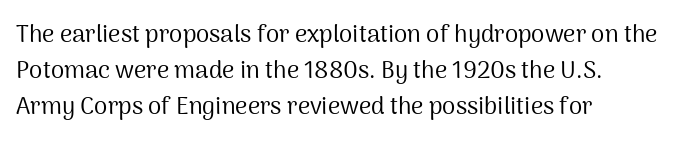
{"italic": "no", "bold": "no", "underline": "no", "align": "left", "line_spacing": "normal", "line_spacing_ratio": 1.49, "letter_spacing": "normal", "letter_spacing_em": 0.0, "glyph_px": 24}
